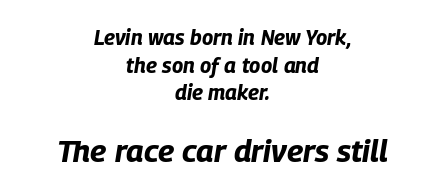
Compared with an ordinary text face, these strokes are far heavier — a full bold. Tracking value appears to be zero — textbook default spacing. Teacher's note: observe the equal gaps on both sides — that is centered alignment. Decoration check: the copy has no underline. This is oblique type, the kind used for emphasis or titles. The second block has been scaled up relative to the first.
